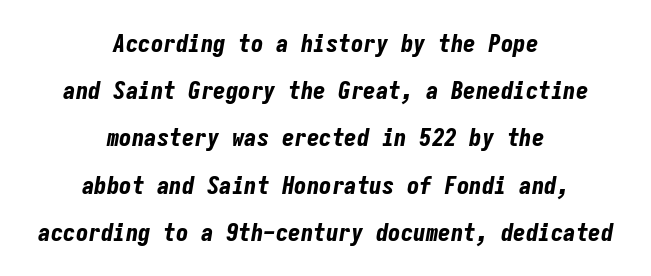
The image shows 25 px bold type, italic (leaning right); set centered, line spacing 1.89x, normal letter spacing, not underlined.
